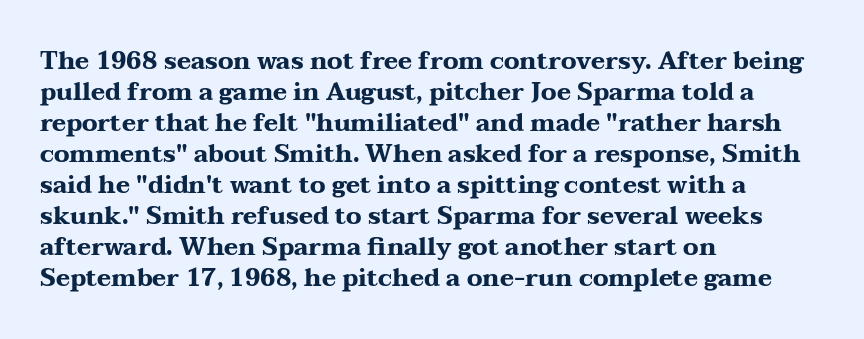
{"italic": "no", "bold": "yes", "underline": "no", "align": "left", "line_spacing": "normal", "line_spacing_ratio": 1.29, "letter_spacing": "normal", "letter_spacing_em": 0.0, "glyph_px": 24}
